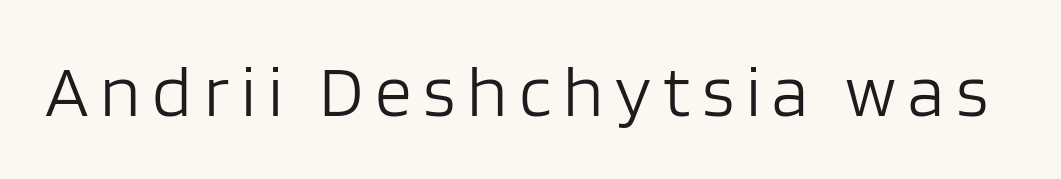
{"serif": "no", "italic": "no", "bold": "no", "weight": "light", "width": "normal", "stroke_contrast": "low", "x_height": "large", "monospaced": "no", "underline": "no", "glyph_px": 73}
